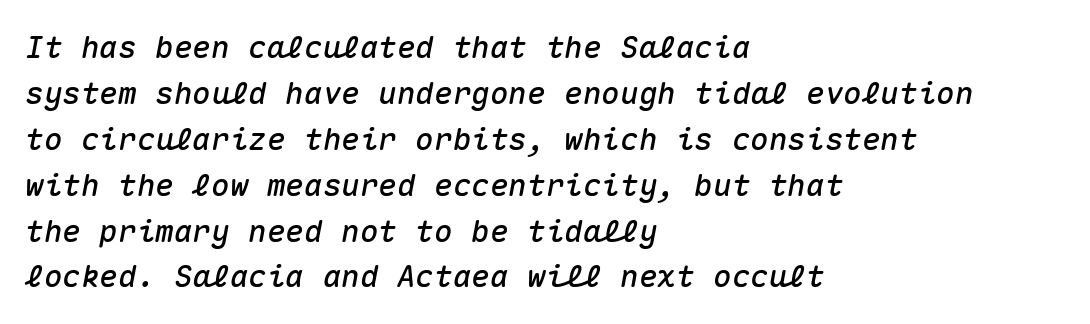
Is the block centered? No — it sits flush against the left margin. Rendered with sloped, italic letterforms. The rendering uses typewriter-style spacing with identical character cells. Interline gaps are of average width in this sample. In terms of letterspacing, this is plain default setting.
